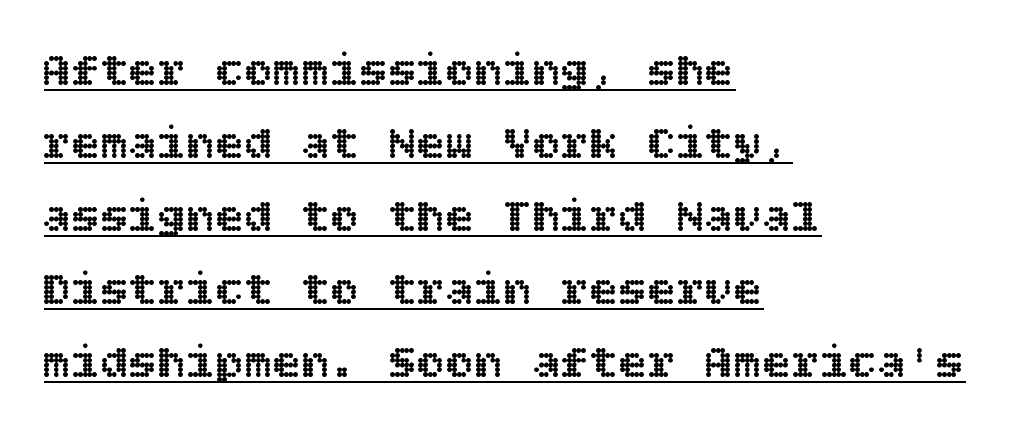
Q: Is the text italic (slanted)? A: No, it is upright.
Q: Is the text underlined? A: Yes.
Q: How is the paragraph aligned? A: Left-aligned.
Q: Is the spacing between letters normal or unusually wide? A: Normal.
Q: Is the spacing between lines tight, normal or loose? A: Normal.
Q: Width (condensed, normal, or wide)? A: Normal.
Q: x-height? A: Large.
